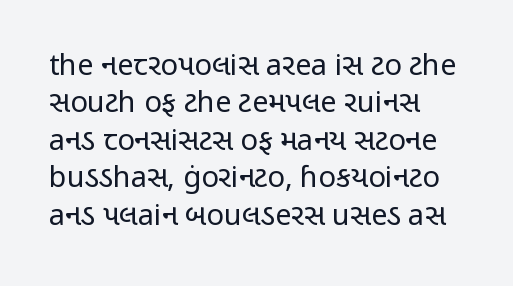
The image shows 29 px regular-weight, condensed sans-serif type, upright; set left-aligned, normal line spacing (1.29x), normal letter spacing, not underlined; low stroke contrast and a medium x-height.
